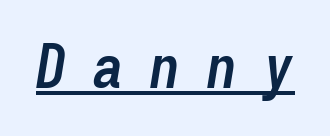
{"italic": "yes", "lean": "right", "slant_degrees": 9, "bold": "yes", "weight": "semibold", "width": "condensed", "stroke_contrast": "low", "x_height": "medium", "monospaced": "yes", "underline": "yes", "letter_spacing": "wide", "letter_spacing_em": 0.45, "glyph_px": 60}
